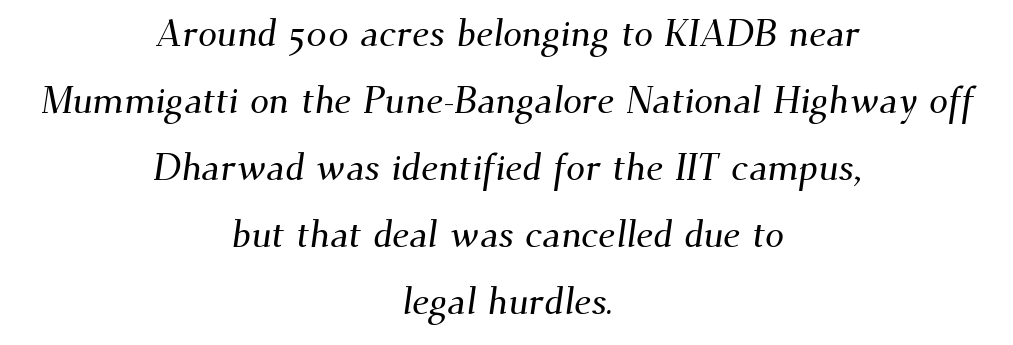
Q: Is the typeface a serif or a sans-serif typeface? A: Serif.
Q: Is the text underlined? A: No.
Q: How is the paragraph aligned? A: Centered.
Q: Is the spacing between letters normal or unusually wide? A: Normal.
Q: Width (condensed, normal, or wide)? A: Normal.
Q: Stroke contrast? A: Medium.
Q: x-height? A: Small.
Q: Monospaced? A: No.
